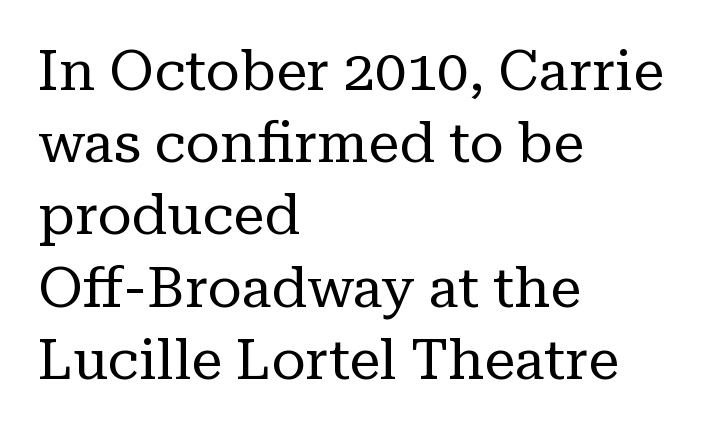
A bare baseline throughout the passage. The line texture is even and compact thanks to regular tracking. This is serif lettering, the kind often seen in printed books. Baseline-to-baseline distance is the conventional proportion of letter height.
